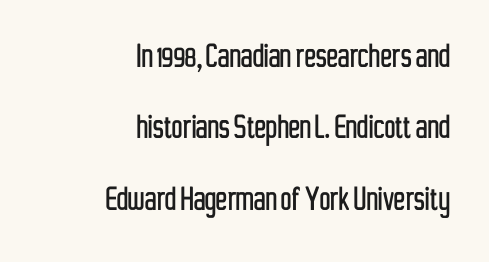
The font's upright variant was chosen for this text. Only glyphs here, with clear space below each row. Leftover space on each line is placed entirely before the opening word. This rendering leaves character spacing at its baseline value.
